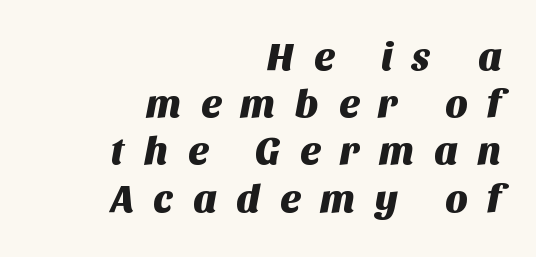
{"serif": "no", "width": "normal", "stroke_contrast": "medium", "x_height": "large", "monospaced": "no", "underline": "no", "align": "right", "line_spacing_ratio": 1.21, "letter_spacing": "wide", "letter_spacing_em": 0.49, "glyph_px": 39}
